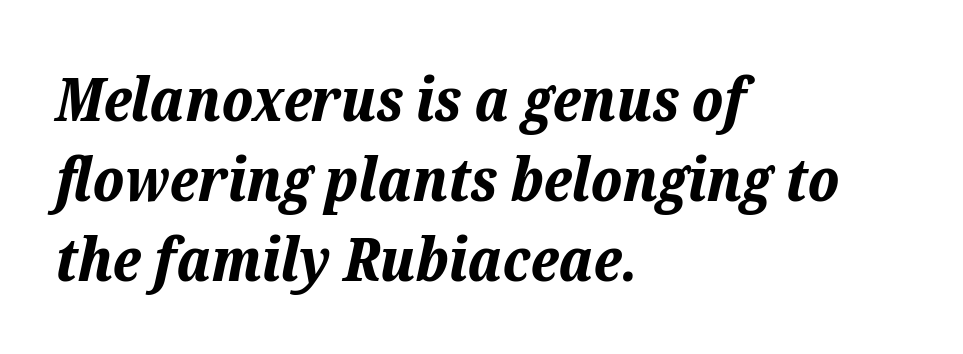
The lines in this sample share a left origin and differ only in where they stop. Proportional: the letters do not fall into vertical columns. This sample uses plain, unmodified letter spacing. Heft: maximum for text — a bold.
